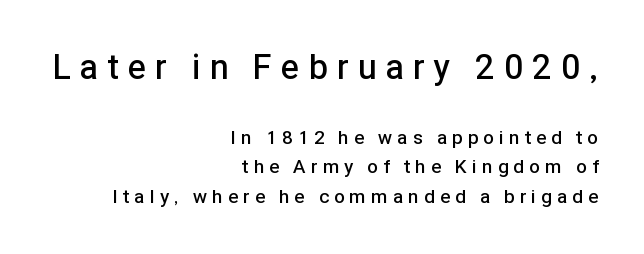
{"serif": "no", "italic": "no", "bold": "semi", "weight": "semibold", "width": "normal", "stroke_contrast": "low", "x_height": "medium", "monospaced": "no", "underline": "no", "align": "right", "line_spacing": "normal", "line_spacing_ratio": 1.55, "letter_spacing": "wide", "letter_spacing_em": 0.28, "larger_block": "first", "size_ratio": 1.79, "glyph_px": 34}
